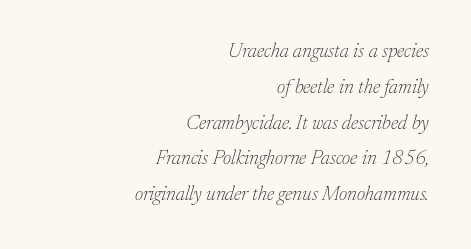
The image shows 20 px text type, italic (leaning right); set right-aligned, line spacing 1.79x, normal letter spacing, not underlined.
